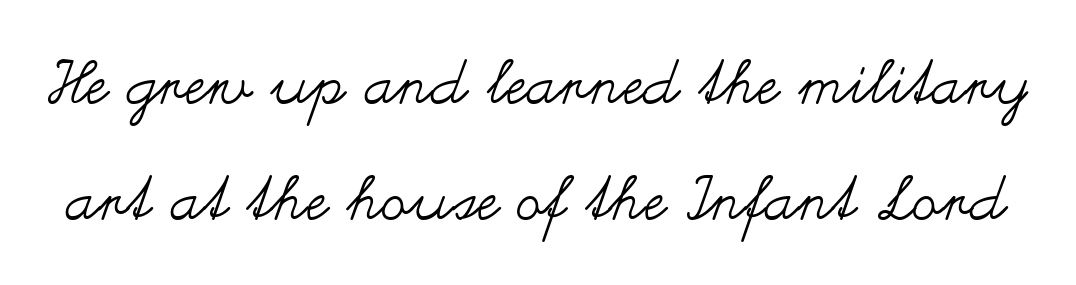
The image shows 60 px regular-weight, wide type; set loose line spacing (1.94x), normal letter spacing, not underlined; medium stroke contrast and a small x-height.
